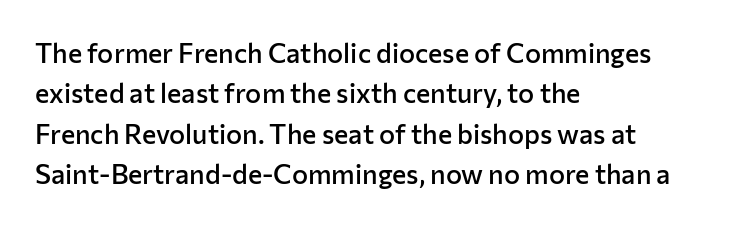
The image shows 27 px text type, upright; set left-aligned, normal line spacing (1.5x), normal letter spacing, not underlined.
